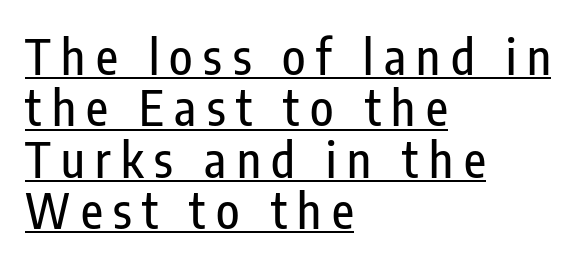
The compositor pushed each line to the left boundary. The rendered words wear a rule along their underside. Tall strokes in this sample are plumb rather than angled. Font category for this specimen: sans-serif. The space between consecutive lines is stingy. Honestly, the letter spacing is so wide it's the main thing you notice.
